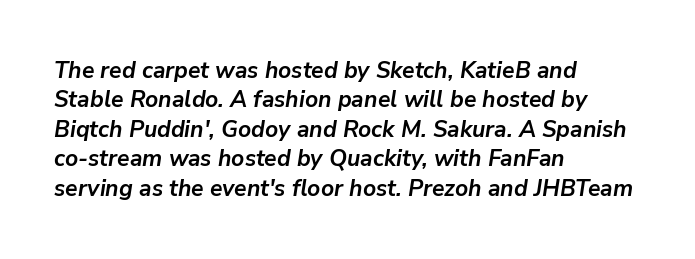
The image shows 23 px bold type, italic (leaning right); set left-aligned, normal line spacing (1.28x), normal letter spacing, not underlined.
